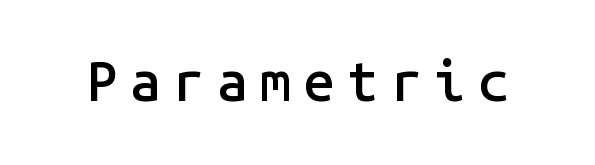
The image shows 55 px semibold sans-serif type, upright, monospaced; set unusually wide letter spacing (+0.23 em), not underlined; low stroke contrast and a medium x-height.
